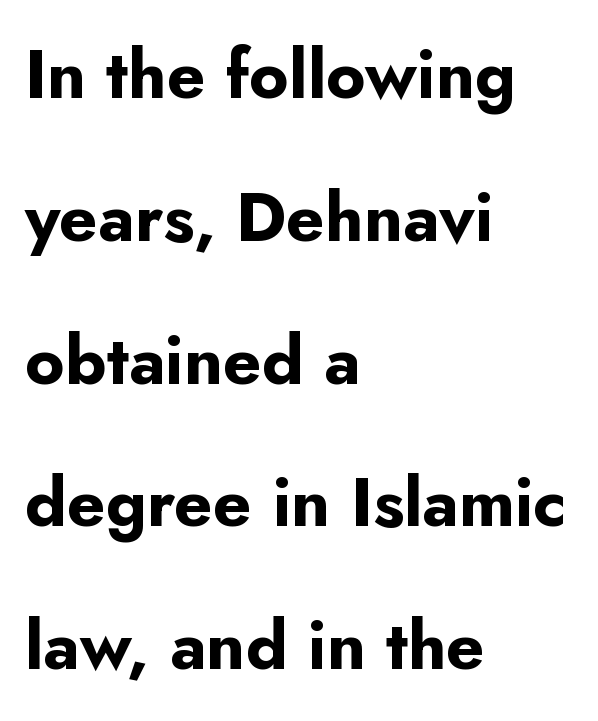
Default kerning and tracking; the words read as compact shapes. Compared with typical paragraphs, the rows here are farther apart. Typographically, this falls in the sans-serif category. Looks like regular typesetting: each glyph gets only the width it needs. Leftover space on each line is placed entirely after the last word. Ordinary non-slanted type is in use.
